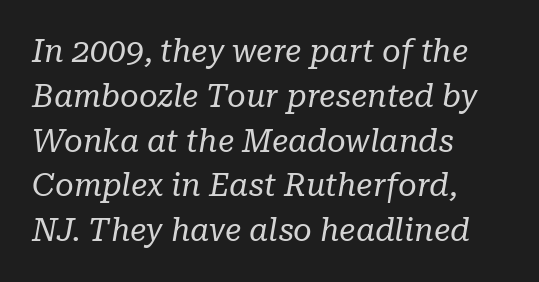
Q: Is the text bold? A: No.
Q: Is the text italic (slanted)? A: Yes, it leans right by about 10 degrees.
Q: Is the typeface a serif or a sans-serif typeface? A: Serif.
Q: Is the text underlined? A: No.
Q: How is the paragraph aligned? A: Left-aligned.
Q: Is the spacing between letters normal or unusually wide? A: Normal.
Q: Is the spacing between lines tight, normal or loose? A: Normal.
Q: Width (condensed, normal, or wide)? A: Normal.
Q: Stroke contrast? A: Low.
Q: x-height? A: Medium.
Q: Monospaced? A: No.
